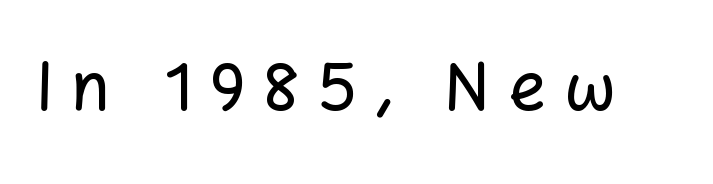
Lines of text with bare space underneath. Compared with typical body copy, the letter spacing here is much looser. Character widths vary here, with narrow letters taking less room than wide ones. The rendering shows plain stroke endings on the letterforms — a sans-serif design.
